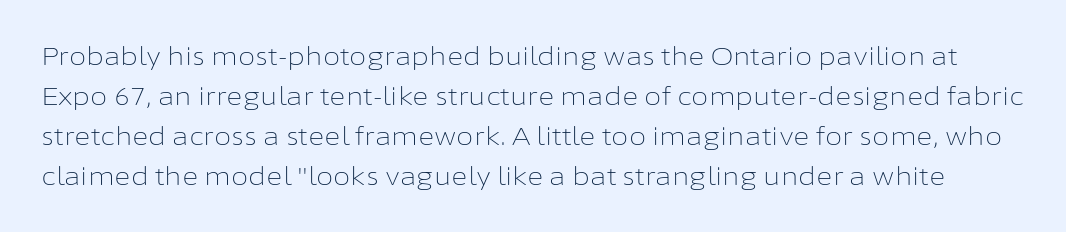
The image shows 25 px text type, upright; set normal line spacing (1.6x), normal letter spacing, not underlined.
